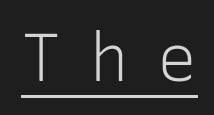
Q: Is the text bold? A: No.
Q: Is the text italic (slanted)? A: No, it is upright.
Q: Is the typeface a serif or a sans-serif typeface? A: Sans-serif.
Q: Is the text underlined? A: Yes.
Q: Is the spacing between letters normal or unusually wide? A: Unusually wide.
Q: Width (condensed, normal, or wide)? A: Normal.
Q: Stroke contrast? A: Low.
Q: x-height? A: Medium.
Q: Monospaced? A: No.
